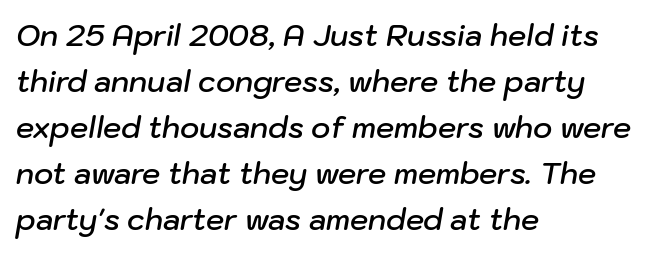
The image shows 29 px semibold type, italic (leaning right); set left-aligned, normal line spacing (1.59x), normal letter spacing, not underlined; low stroke contrast and a medium x-height.
